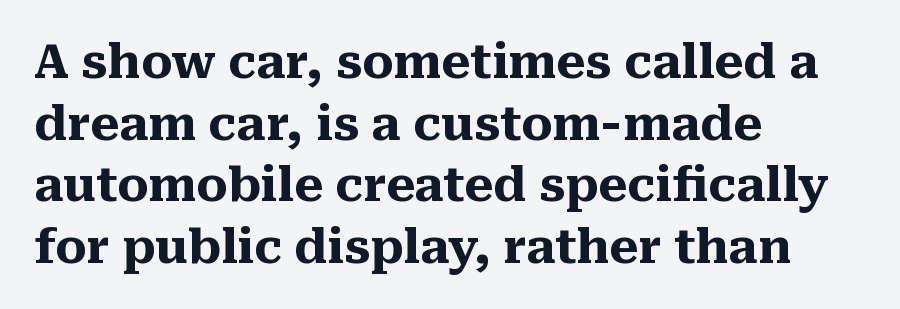
{"serif": "yes", "italic": "no", "bold": "yes", "weight": "heavy", "width": "normal", "stroke_contrast": "medium", "x_height": "medium", "monospaced": "no", "underline": "no", "align": "left", "line_spacing": "normal", "line_spacing_ratio": 1.31, "letter_spacing": "normal", "letter_spacing_em": 0.0, "glyph_px": 47}
